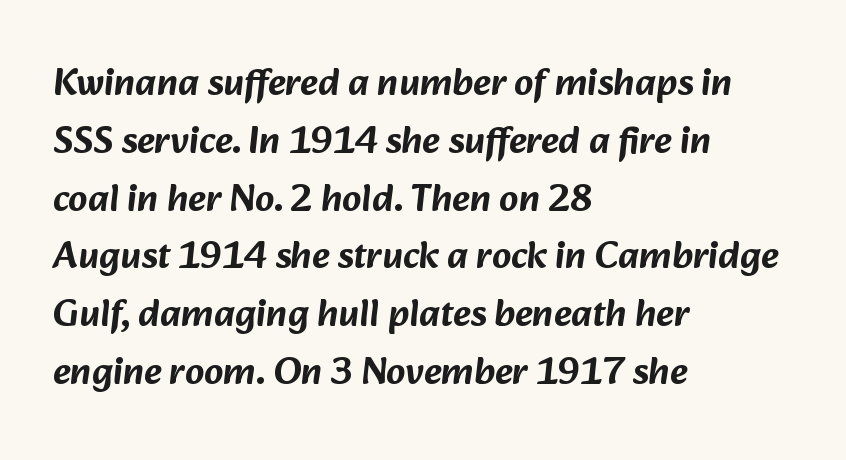
Students, note that the glyphs here touch the page at normal intervals. Letterform terminals end flat and unadorned throughout the passage. Whoever set this chose a conventional vertical rhythm. Notice how the passage keeps a crisp vertical edge on the left only. This sample has the flowing, uneven cadence of proportional lettering.
